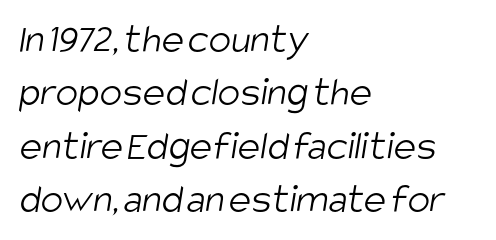
{"serif": "no", "bold": "no", "weight": "light", "width": "condensed", "stroke_contrast": "low", "x_height": "large", "monospaced": "no", "underline": "no", "align": "left", "line_spacing": "normal", "line_spacing_ratio": 1.27, "letter_spacing": "normal", "letter_spacing_em": 0.0, "glyph_px": 42}
